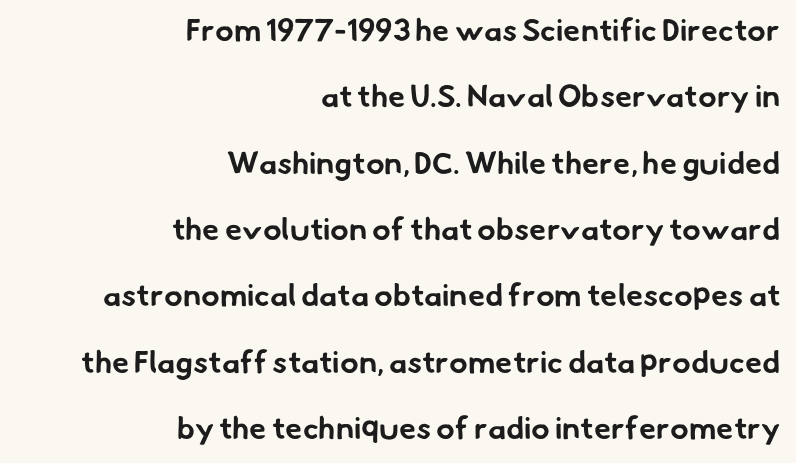
Q: Is the text bold? A: Yes.
Q: Is the typeface a serif or a sans-serif typeface? A: Sans-serif.
Q: Is the text underlined? A: No.
Q: How is the paragraph aligned? A: Right-aligned.
Q: Is the spacing between letters normal or unusually wide? A: Normal.
Q: Is the spacing between lines tight, normal or loose? A: Loose.
Q: Width (condensed, normal, or wide)? A: Normal.
Q: Stroke contrast? A: Low.
Q: x-height? A: Small.
Q: Monospaced? A: No.
